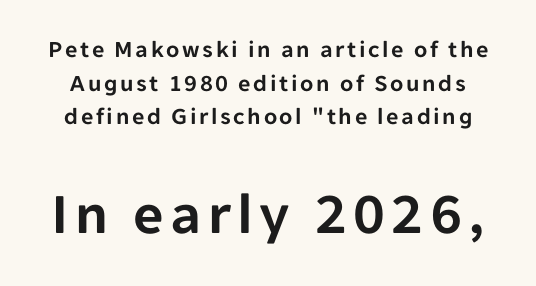
{"serif": "no", "italic": "no", "width": "normal", "stroke_contrast": "low", "x_height": "medium", "monospaced": "no", "underline": "no", "line_spacing": "normal", "line_spacing_ratio": 1.4, "larger_block": "second", "size_ratio": 2.46, "glyph_px": 59}
